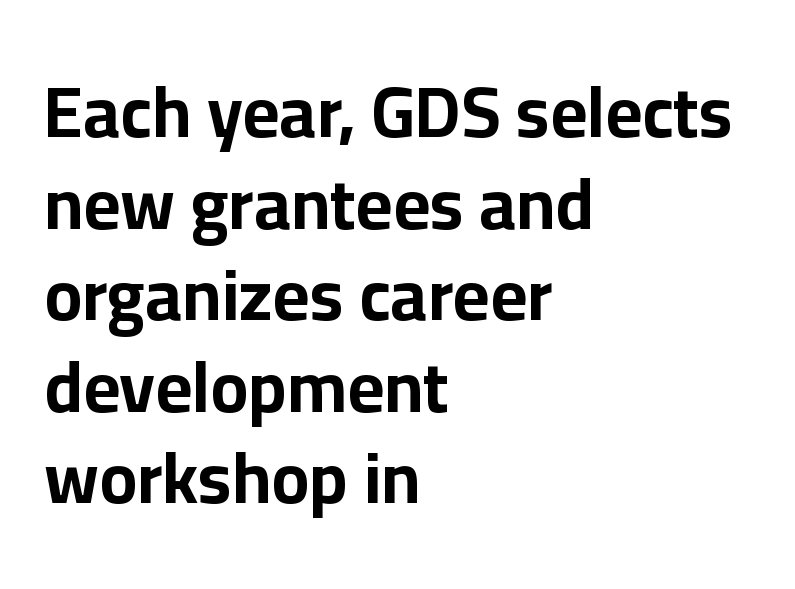
The image shows 71 px bold sans-serif type, upright; set left-aligned, normal line spacing (1.29x), normal letter spacing, not underlined; low stroke contrast and a medium x-height.
